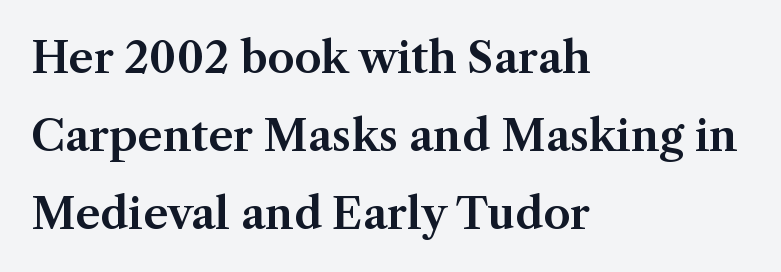
These lines keep a tight, regular rhythm from letter to letter. The typesetter chose a ragged-right arrangement here. These lines are rendered in a variable-pitch font. The strip under each line holds only bare page.
